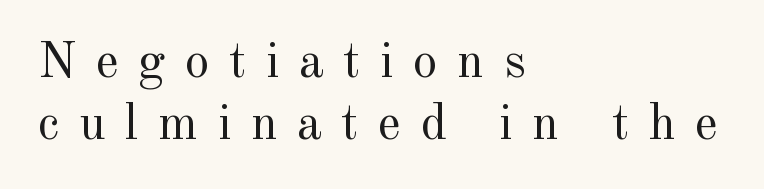
{"serif": "yes", "italic": "no", "bold": "no", "weight": "regular", "width": "normal", "x_height": "small", "monospaced": "no", "underline": "no", "align": "left", "line_spacing_ratio": 1.24, "letter_spacing": "wide", "letter_spacing_em": 0.39, "glyph_px": 50}
